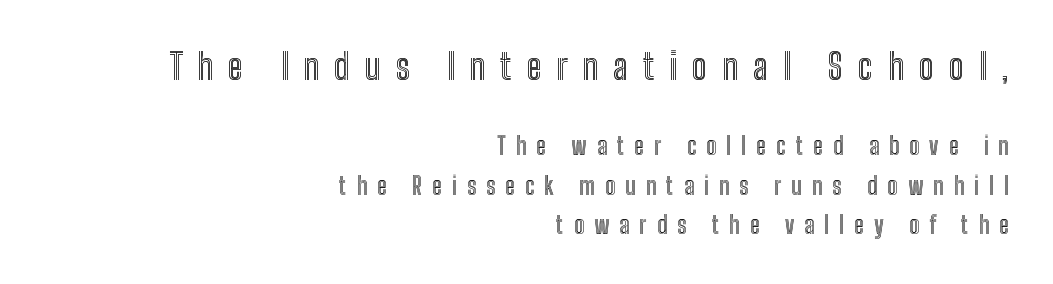
Whoever set this made the first block the dominant, larger element. The lettering stays uniformly vertical, giving the passage a roman look. Bare-footed words on every line. Leading matches the norm, producing a regular column. The gaps between neighbouring characters are conspicuously large.
